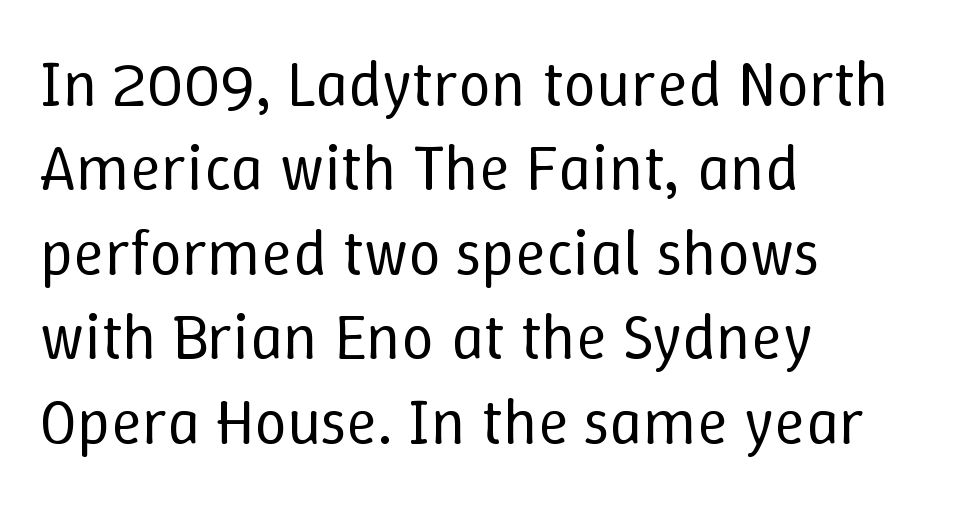
{"italic": "no", "bold": "no", "weight": "regular", "width": "normal", "stroke_contrast": "low", "x_height": "medium", "monospaced": "no", "underline": "no", "align": "left", "line_spacing": "normal", "line_spacing_ratio": 1.3, "letter_spacing": "normal", "letter_spacing_em": 0.0, "glyph_px": 65}
